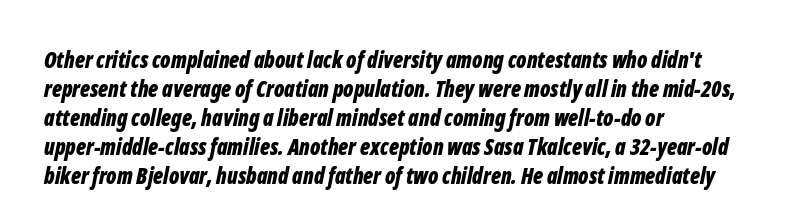
{"italic": "yes", "lean": "right", "slant_degrees": 12, "bold": "yes", "underline": "no", "align": "left", "line_spacing": "normal", "line_spacing_ratio": 1.32, "letter_spacing": "normal", "letter_spacing_em": 0.0, "glyph_px": 22}
